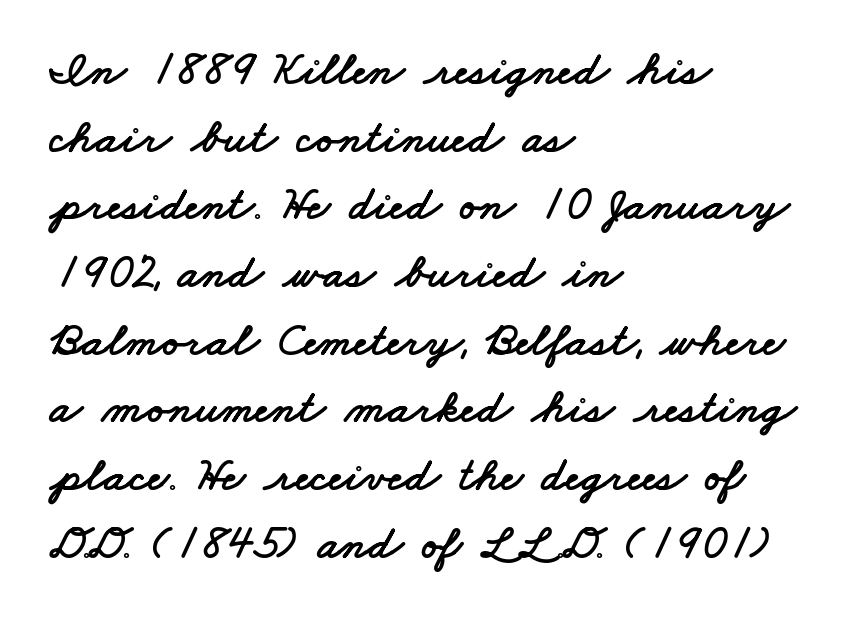
This sample has the flowing, uneven cadence of proportional lettering. Descenders are the only things crossing below the line. All the whitespace from short lines collects on the right. The font family rendered here belongs to the sans-serif group. Compared with typical paragraphs, the rows here are spaced about the same. What stands out about the letter spacing? Nothing — it is the standard amount.
